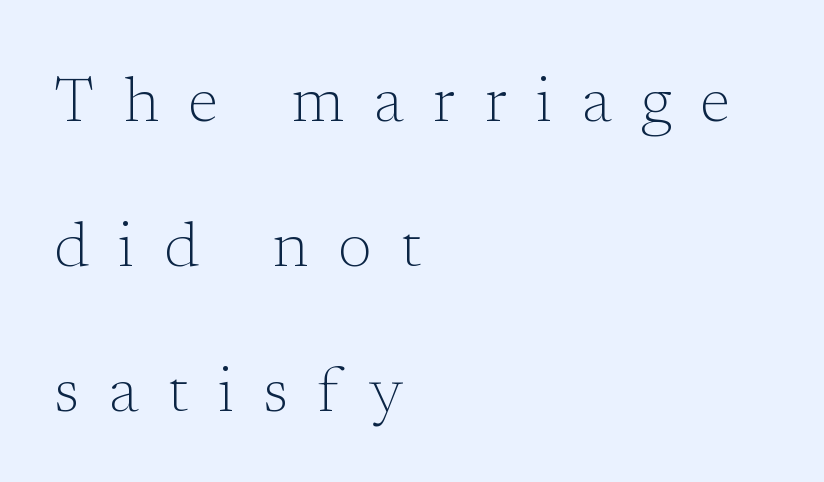
The image shows 62 px light serif type, upright; set left-aligned, loose line spacing (2.34x), unusually wide letter spacing (+0.48 em), not underlined; low stroke contrast and a medium x-height.
